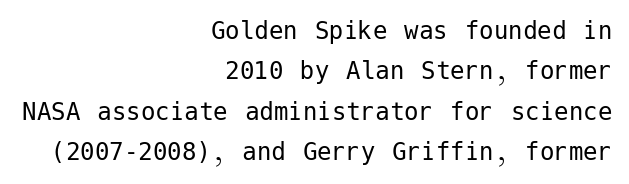
{"serif": "no", "italic": "no", "bold": "no", "weight": "regular", "width": "normal", "stroke_contrast": "low", "x_height": "medium", "underline": "no", "align": "right", "line_spacing": "normal", "line_spacing_ratio": 1.39, "letter_spacing": "normal", "letter_spacing_em": 0.0, "glyph_px": 29}
